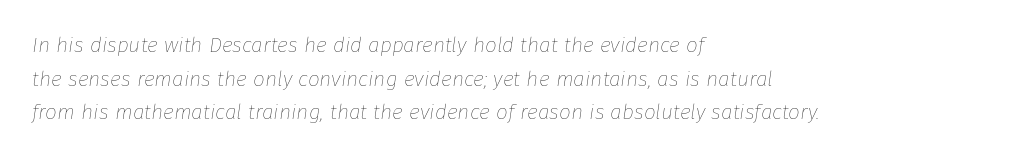
{"italic": "yes", "lean": "right", "slant_degrees": 8, "bold": "no", "underline": "no", "align": "left", "line_spacing": "normal", "line_spacing_ratio": 1.6, "letter_spacing": "normal", "letter_spacing_em": 0.0, "glyph_px": 21}
